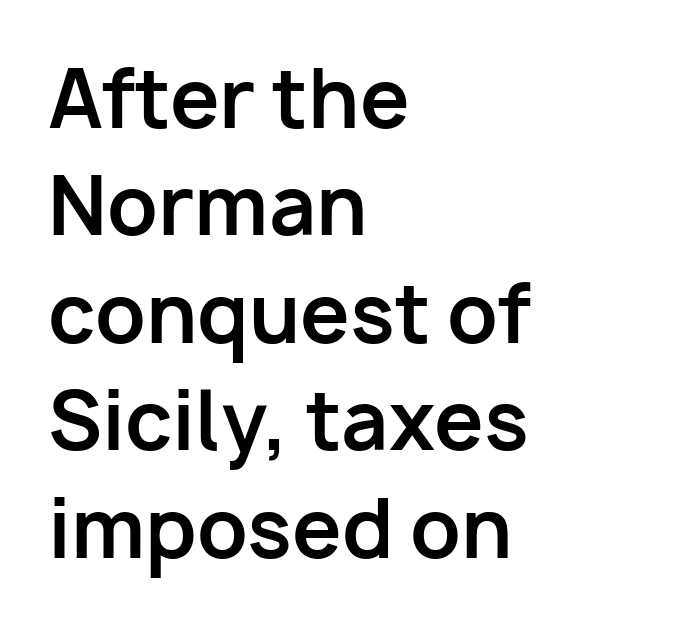
If you measured baseline to baseline, you'd find a middling distance. Rule under the text: the space is simply empty. These lines were composed using upright roman letters. The setting favours the left margin, as ordinary paragraphs usually do. Looks like regular typesetting: each glyph gets only the width it needs.
